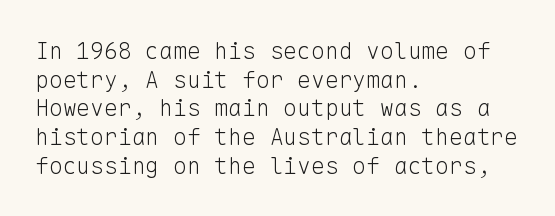
Q: Is the text bold? A: No.
Q: Is the text italic (slanted)? A: No, it is upright.
Q: Is the text underlined? A: No.
Q: How is the paragraph aligned? A: Left-aligned.
Q: Is the spacing between letters normal or unusually wide? A: Normal.
Q: Is the spacing between lines tight, normal or loose? A: Normal.
